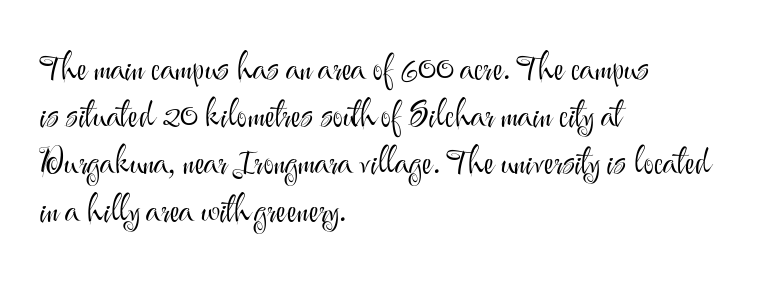
The image shows 35 px light sans-serif type; set left-aligned, normal line spacing (1.35x), normal letter spacing, not underlined; medium stroke contrast and a small x-height.
